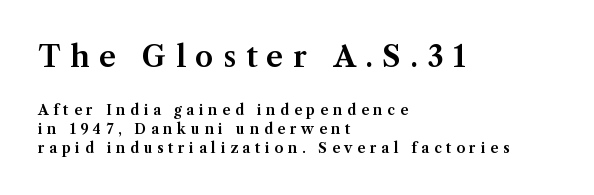
Q: Is the text italic (slanted)? A: No, it is upright.
Q: Is the typeface a serif or a sans-serif typeface? A: Serif.
Q: Is the text underlined? A: No.
Q: How is the paragraph aligned? A: Left-aligned.
Q: Is the spacing between letters normal or unusually wide? A: Unusually wide.
Q: Is the spacing between lines tight, normal or loose? A: Normal.
Q: Which block of text is set in a larger size, the first (top) or the second (bottom)? A: The first (top) one.
Q: Width (condensed, normal, or wide)? A: Normal.
Q: Stroke contrast? A: Medium.
Q: x-height? A: Medium.
Q: Monospaced? A: No.
